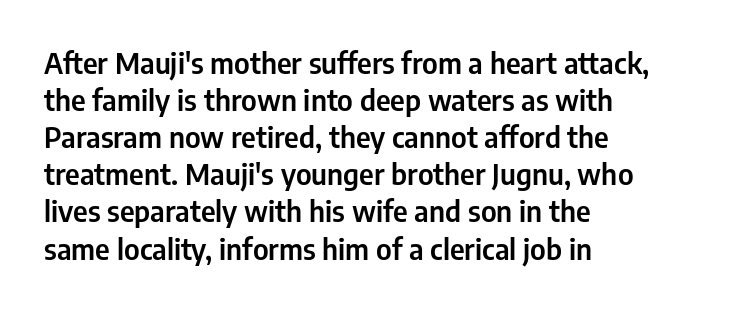
Q: Is the text italic (slanted)? A: No, it is upright.
Q: Is the typeface a serif or a sans-serif typeface? A: Sans-serif.
Q: Is the text underlined? A: No.
Q: How is the paragraph aligned? A: Left-aligned.
Q: Is the spacing between letters normal or unusually wide? A: Normal.
Q: Is the spacing between lines tight, normal or loose? A: Normal.
Q: Width (condensed, normal, or wide)? A: Condensed.
Q: Stroke contrast? A: Low.
Q: x-height? A: Medium.
Q: Monospaced? A: No.
